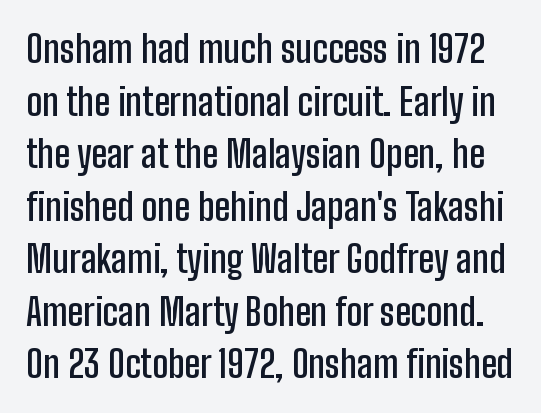
The image shows 37 px semibold, condensed sans-serif type, upright; set normal line spacing (1.42x), normal letter spacing, not underlined; low stroke contrast and a medium x-height.
